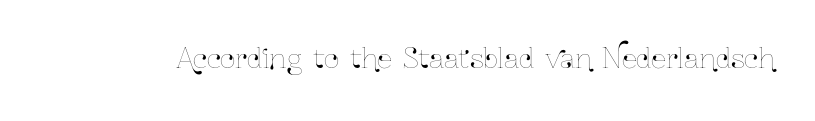
Q: Is the text italic (slanted)? A: No, it is upright.
Q: Is the text underlined? A: No.
Q: Is the spacing between letters normal or unusually wide? A: Normal.
